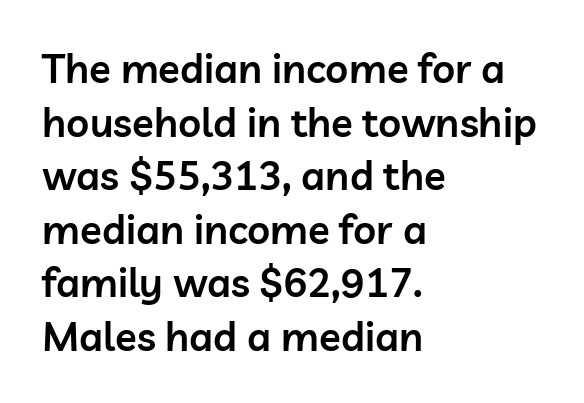
This rendering features lettering with no underline. I'd describe the lettering as semibold — firm but not a full bold. Is there any slant? The stems are plumb. The characters display no serif detailing; their extremities are plain. Think of a printed novel: that variable character pitch is what you see here.
